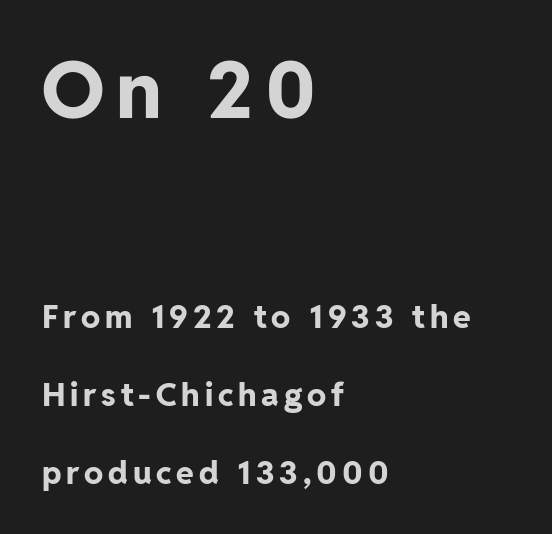
Q: Is the text bold? A: Yes.
Q: Is the text italic (slanted)? A: No, it is upright.
Q: Is the typeface a serif or a sans-serif typeface? A: Sans-serif.
Q: Is the text underlined? A: No.
Q: How is the paragraph aligned? A: Left-aligned.
Q: Is the spacing between lines tight, normal or loose? A: Loose.
Q: Which block of text is set in a larger size, the first (top) or the second (bottom)? A: The first (top) one.
Q: Width (condensed, normal, or wide)? A: Normal.
Q: Stroke contrast? A: Low.
Q: x-height? A: Medium.
Q: Monospaced? A: No.
